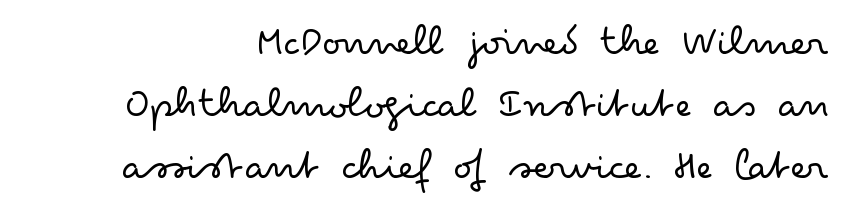
The image shows 44 px light, wide sans-serif type, upright; set normal line spacing (1.41x), normal letter spacing, not underlined; low stroke contrast and a small x-height.
